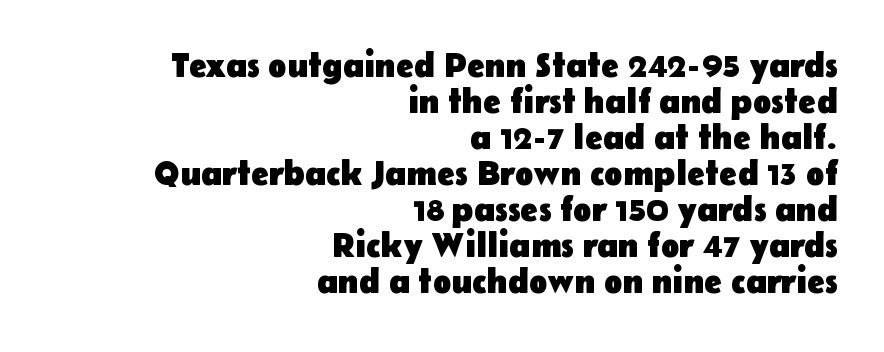
Q: Is the text bold? A: Yes.
Q: Is the text italic (slanted)? A: No, it is upright.
Q: Is the typeface a serif or a sans-serif typeface? A: Sans-serif.
Q: Is the text underlined? A: No.
Q: How is the paragraph aligned? A: Right-aligned.
Q: Is the spacing between letters normal or unusually wide? A: Normal.
Q: Is the spacing between lines tight, normal or loose? A: Tight.
Q: Width (condensed, normal, or wide)? A: Normal.
Q: Stroke contrast? A: Low.
Q: x-height? A: Medium.
Q: Monospaced? A: No.
